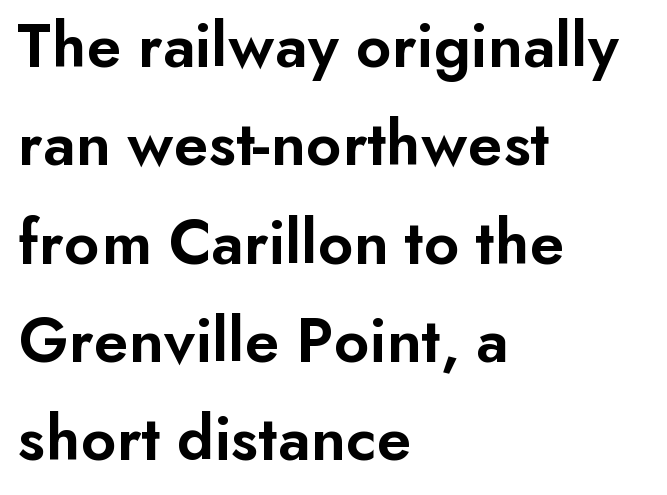
The designer left line spacing at the default. Heft: intermediate — a semibold. The passage is arranged the way most books set body copy — flush left. Classification — sans serif. Ascenders rise straight up at ninety degrees.
